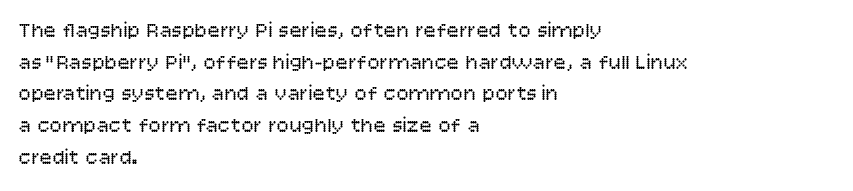
The image shows 21 px text type, upright; set left-aligned, normal line spacing (1.51x), normal letter spacing, not underlined.
